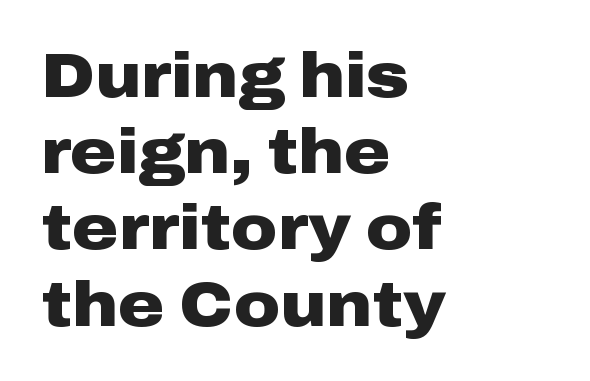
Q: Is the text bold? A: Yes.
Q: Is the text italic (slanted)? A: No, it is upright.
Q: Is the typeface a serif or a sans-serif typeface? A: Sans-serif.
Q: Is the text underlined? A: No.
Q: How is the paragraph aligned? A: Left-aligned.
Q: Is the spacing between letters normal or unusually wide? A: Normal.
Q: Width (condensed, normal, or wide)? A: Wide.
Q: Stroke contrast? A: Low.
Q: x-height? A: Medium.
Q: Monospaced? A: No.
